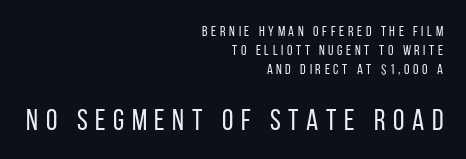
This sample uses a sans-serif face. These lines are rendered in a variable-pitch font. The line texture is sparse and dotted thanks to wide tracking. Note: smaller setting up top, larger setting below. The space between consecutive lines is moderate.
